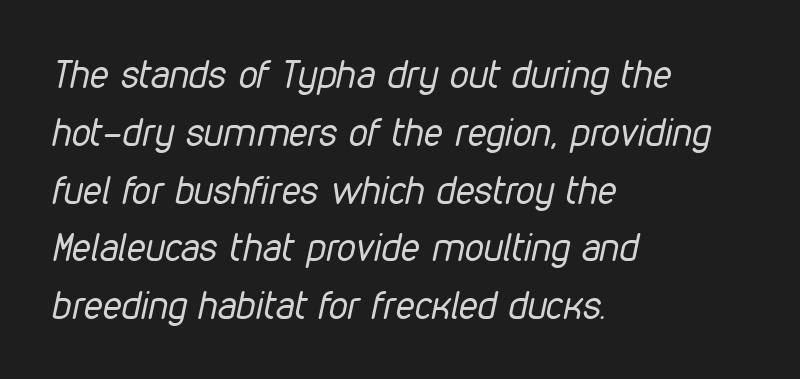
{"italic": "yes", "lean": "right", "slant_degrees": 12, "bold": "no", "weight": "regular", "width": "condensed", "stroke_contrast": "low", "x_height": "medium", "monospaced": "no", "underline": "no", "align": "left", "line_spacing": "normal", "line_spacing_ratio": 1.52, "letter_spacing": "normal", "letter_spacing_em": 0.0, "glyph_px": 38}
